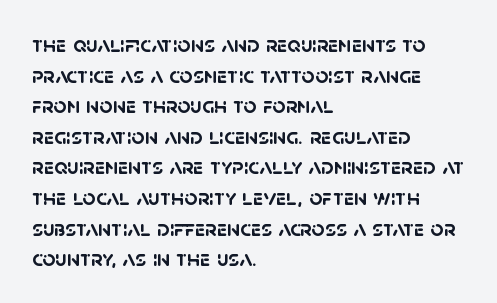
{"bold": "yes", "underline": "no", "align": "left", "line_spacing": "normal", "line_spacing_ratio": 1.33, "letter_spacing": "normal", "letter_spacing_em": 0.0, "glyph_px": 23}
